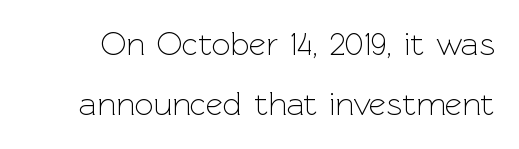
Only glyphs here, with clear space below each row. Is this a fixed-width face? No — the glyphs have proportional, varying widths. Characters follow at the spacing the type designer built in. Unbolded letterforms with no extra heft. Typographically, this falls in the sans-serif category. Ordinary non-slanted type is in use.
